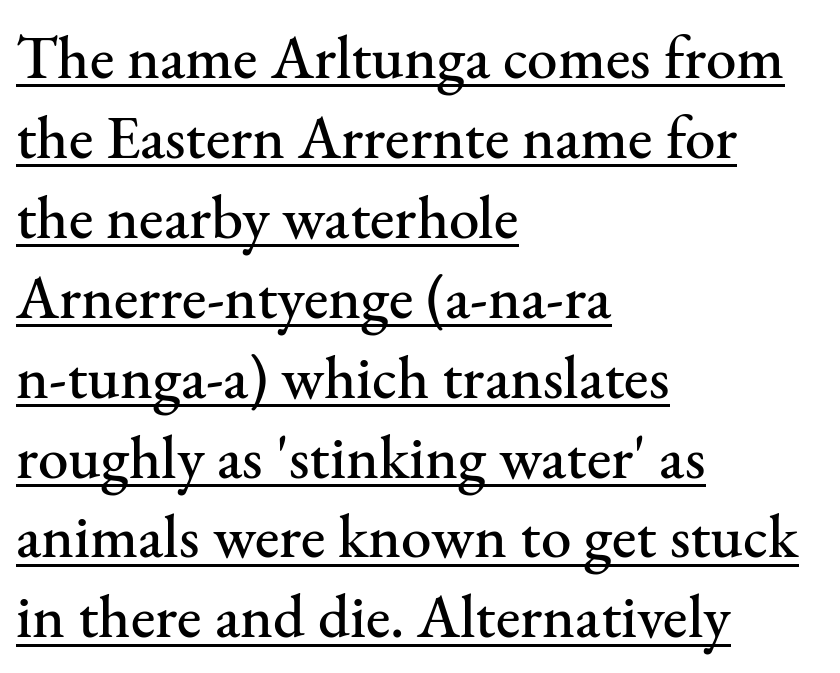
{"serif": "yes", "italic": "no", "width": "normal", "stroke_contrast": "medium", "x_height": "small", "monospaced": "no", "underline": "yes", "align": "left", "line_spacing": "normal", "line_spacing_ratio": 1.31, "letter_spacing": "normal", "letter_spacing_em": 0.0, "glyph_px": 61}
